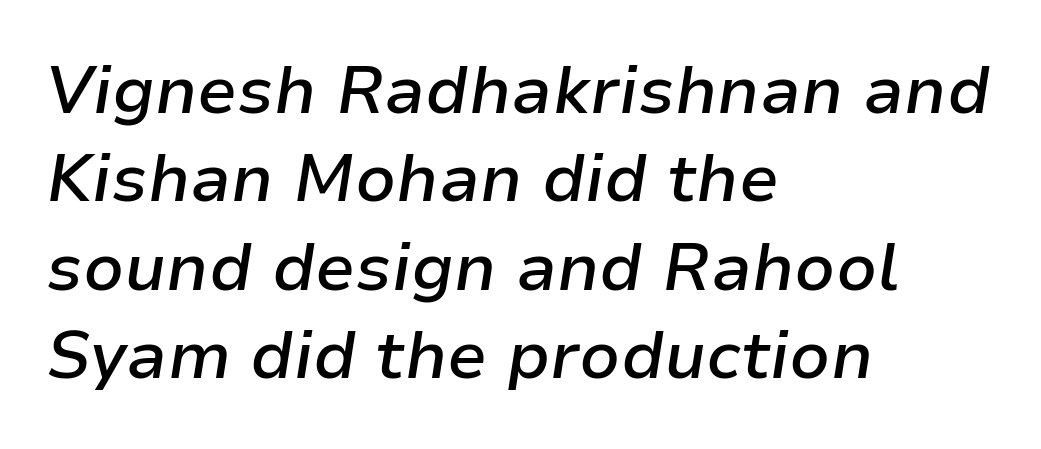
Q: Is the text bold? A: Semi-bold.
Q: Is the text italic (slanted)? A: Yes, it leans right by about 9 degrees.
Q: Is the text underlined? A: No.
Q: How is the paragraph aligned? A: Left-aligned.
Q: Is the spacing between letters normal or unusually wide? A: Normal.
Q: Is the spacing between lines tight, normal or loose? A: Normal.
Q: Width (condensed, normal, or wide)? A: Normal.
Q: Stroke contrast? A: Low.
Q: x-height? A: Medium.
Q: Monospaced? A: No.
